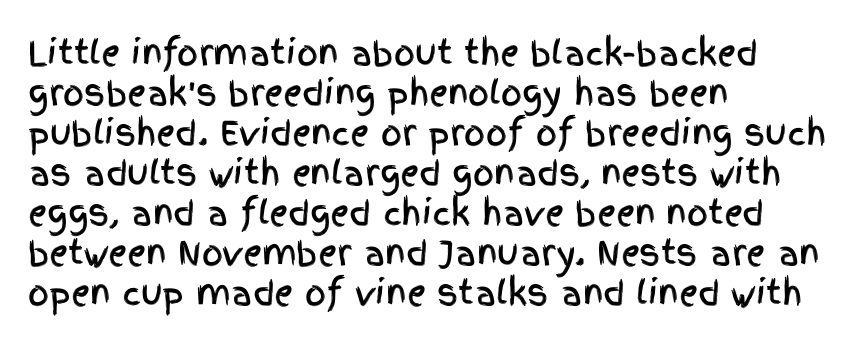
{"serif": "no", "italic": "no", "width": "condensed", "x_height": "large", "monospaced": "no", "underline": "no", "align": "left", "line_spacing_ratio": 1.21, "letter_spacing": "normal", "letter_spacing_em": 0.0, "glyph_px": 33}
